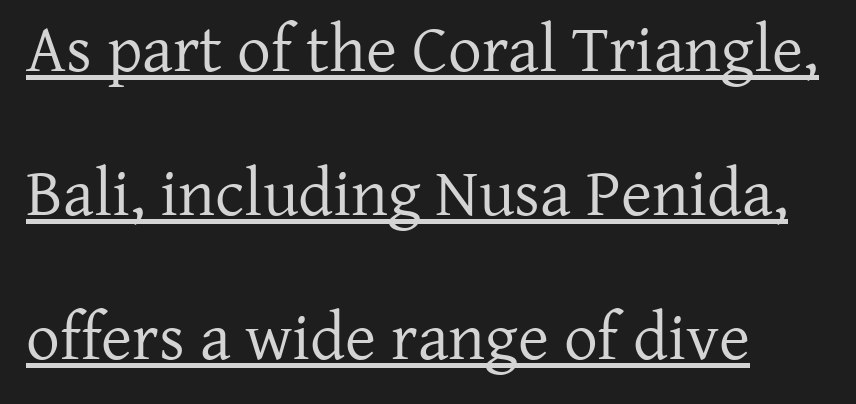
The image shows 67 px regular-weight serif type, upright; set loose line spacing (2.15x), normal letter spacing, underlined; low stroke contrast and a medium x-height.
